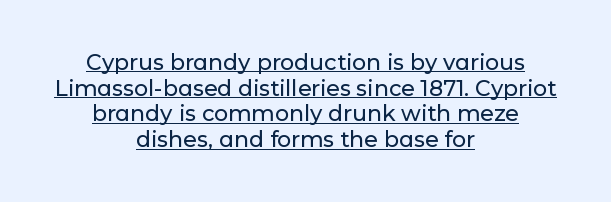
The image shows 22 px text type, upright; set centered, line spacing 1.17x, normal letter spacing, underlined.
